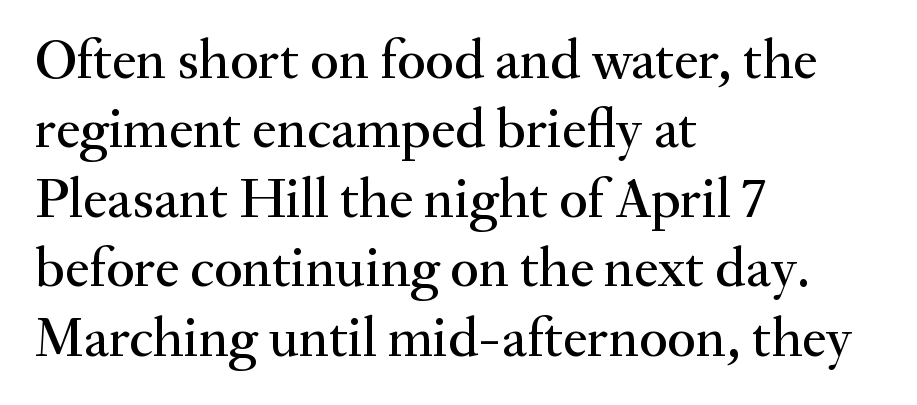
{"serif": "yes", "italic": "no", "width": "normal", "stroke_contrast": "medium", "x_height": "small", "monospaced": "no", "underline": "no", "align": "left", "line_spacing_ratio": 1.24, "letter_spacing": "normal", "letter_spacing_em": 0.0, "glyph_px": 56}
